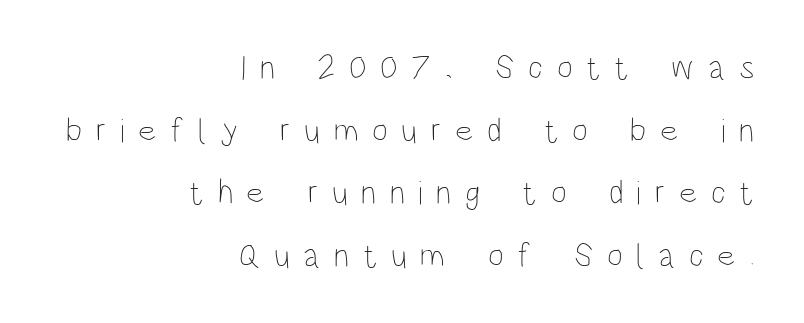
{"italic": "no", "bold": "no", "weight": "thin", "width": "condensed", "stroke_contrast": "low", "x_height": "large", "monospaced": "no", "underline": "no", "align": "right", "line_spacing_ratio": 1.84, "letter_spacing": "wide", "letter_spacing_em": 0.4, "glyph_px": 34}
